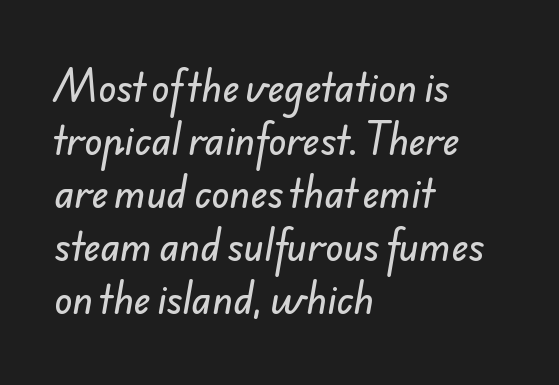
The image shows 37 px sans-serif type; set left-aligned, normal line spacing (1.43x), normal letter spacing, not underlined; low stroke contrast and a small x-height.
